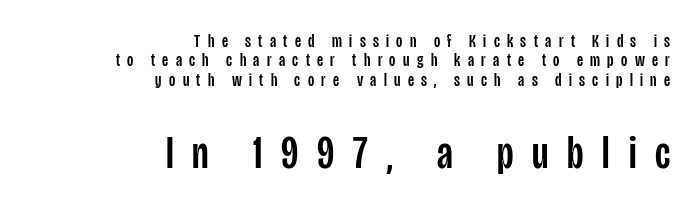
Tightly led — the rows are bunched. No italicization has been applied; the sample stays upright. The face used here is rendered with a markedly widened letterfit. Here the designer chose a conventional face with non-uniform glyph widths. Casual observation: everything's shoved over to the right.
